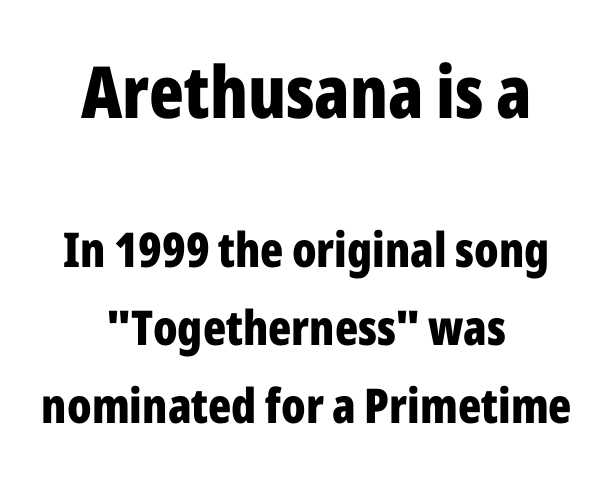
{"serif": "no", "italic": "no", "bold": "yes", "weight": "bold", "width": "condensed", "stroke_contrast": "low", "x_height": "medium", "monospaced": "no", "underline": "no", "align": "center", "line_spacing": "normal", "line_spacing_ratio": 1.62, "letter_spacing": "normal", "letter_spacing_em": 0.0, "larger_block": "first", "size_ratio": 1.5, "glyph_px": 72}
